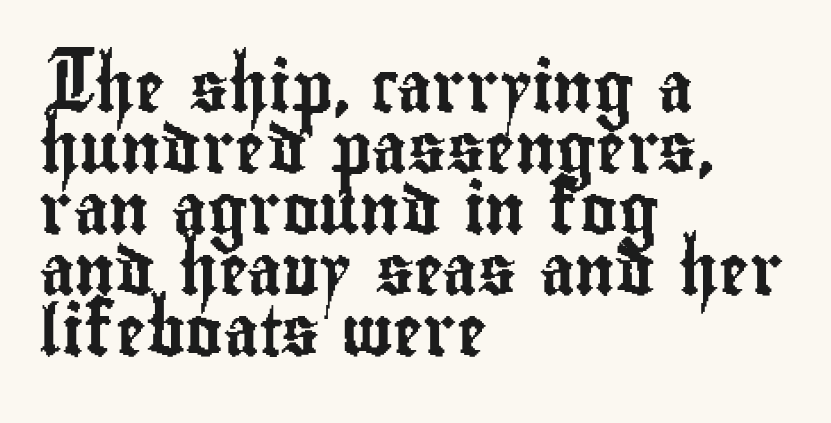
The image shows 50 px condensed sans-serif type, upright; set left-aligned, line spacing 1.22x, normal letter spacing, not underlined; low stroke contrast and a small x-height.
